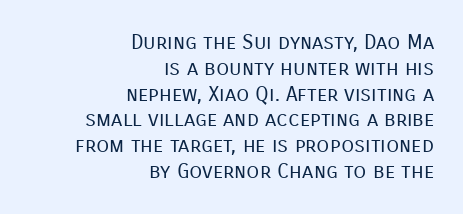
The image shows 21 px text type, upright; set right-aligned, line spacing 1.23x, normal letter spacing, not underlined.
